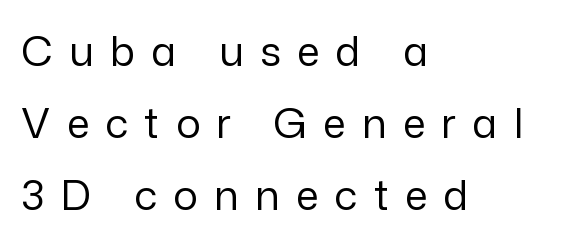
Q: Is the text bold? A: No.
Q: Is the text italic (slanted)? A: No, it is upright.
Q: Is the typeface a serif or a sans-serif typeface? A: Sans-serif.
Q: Is the text underlined? A: No.
Q: How is the paragraph aligned? A: Left-aligned.
Q: Is the spacing between letters normal or unusually wide? A: Unusually wide.
Q: Width (condensed, normal, or wide)? A: Normal.
Q: Stroke contrast? A: Low.
Q: x-height? A: Medium.
Q: Monospaced? A: No.
